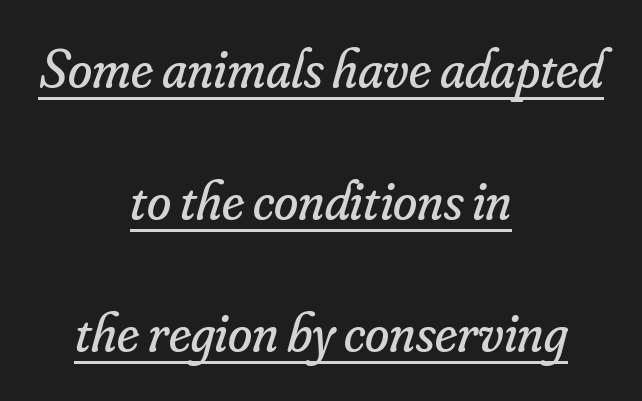
{"serif": "yes", "italic": "yes", "lean": "right", "slant_degrees": 16, "bold": "no", "weight": "regular", "width": "normal", "stroke_contrast": "low", "x_height": "small", "monospaced": "no", "underline": "yes", "align": "center", "line_spacing": "loose", "line_spacing_ratio": 2.4, "letter_spacing": "normal", "letter_spacing_em": 0.0, "glyph_px": 55}
